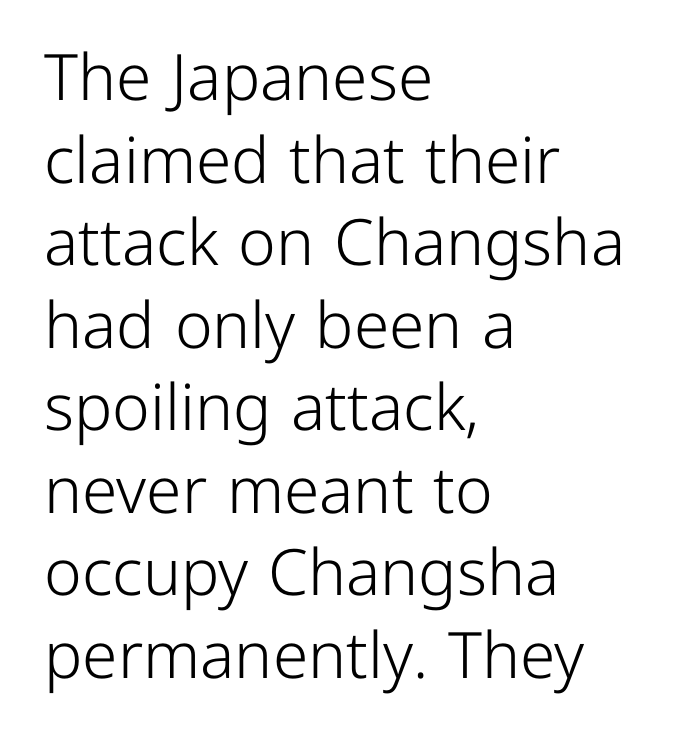
The image shows 64 px light sans-serif type, upright; set left-aligned, normal line spacing (1.29x), normal letter spacing, not underlined; low stroke contrast and a medium x-height.
